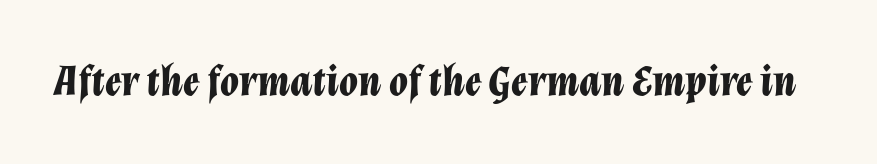
{"italic": "yes", "lean": "right", "slant_degrees": 12, "bold": "yes", "weight": "bold", "width": "normal", "stroke_contrast": "low", "x_height": "medium", "monospaced": "no", "underline": "no", "letter_spacing": "normal", "letter_spacing_em": 0.0, "glyph_px": 43}
